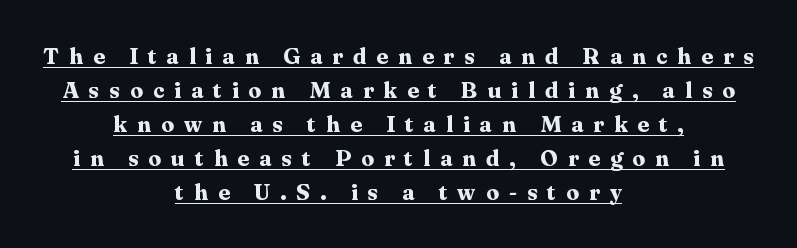
Its strokes are broad and dark, the hallmark of bold type. Normally led — the rows are evenly, conventionally spaced. Glance below the letters and you will spot a drawn line. Designer's note — italics off, roman on. Inter-character spacing is expanded well beyond the font's built-in metrics. The passage is arranged like a title page — every line centered.
